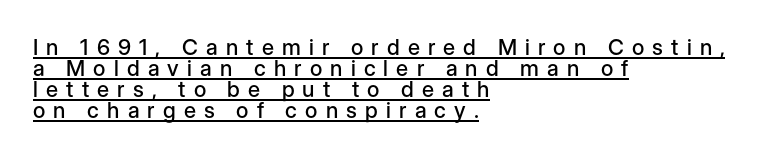
Q: Is the text italic (slanted)? A: No, it is upright.
Q: Is the text underlined? A: Yes.
Q: How is the paragraph aligned? A: Left-aligned.
Q: Is the spacing between letters normal or unusually wide? A: Unusually wide.
Q: Is the spacing between lines tight, normal or loose? A: Tight.
